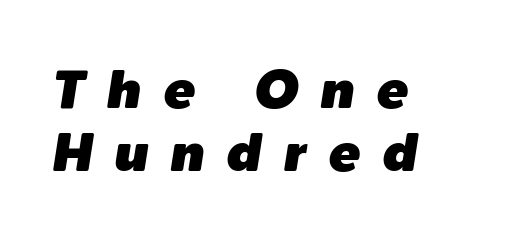
{"italic": "yes", "lean": "right", "slant_degrees": 9, "width": "normal", "stroke_contrast": "low", "x_height": "medium", "monospaced": "no", "underline": "no", "align": "left", "line_spacing_ratio": 1.18, "letter_spacing": "wide", "letter_spacing_em": 0.41, "glyph_px": 53}
